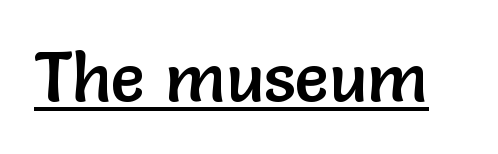
The image shows 69 px sans-serif type, upright; set normal letter spacing, underlined; low stroke contrast and a medium x-height.
